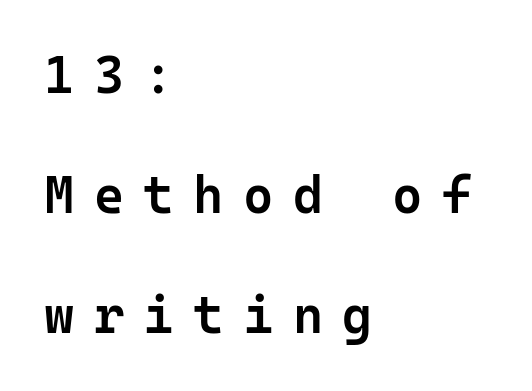
{"serif": "no", "italic": "no", "bold": "semi", "weight": "semibold", "width": "normal", "stroke_contrast": "low", "x_height": "medium", "monospaced": "yes", "underline": "no", "align": "left", "line_spacing": "loose", "line_spacing_ratio": 2.31, "letter_spacing": "wide", "letter_spacing_em": 0.37, "glyph_px": 52}
